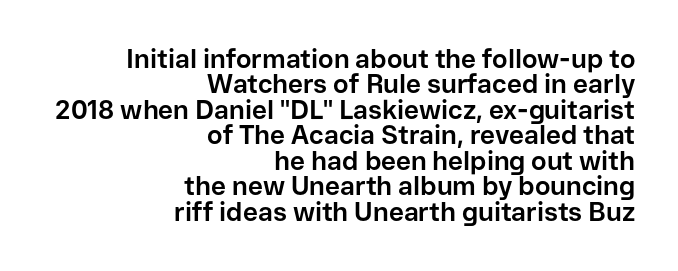
Q: Is the text bold? A: Yes.
Q: Is the text italic (slanted)? A: No, it is upright.
Q: Is the text underlined? A: No.
Q: How is the paragraph aligned? A: Right-aligned.
Q: Is the spacing between letters normal or unusually wide? A: Normal.
Q: Is the spacing between lines tight, normal or loose? A: Tight.
